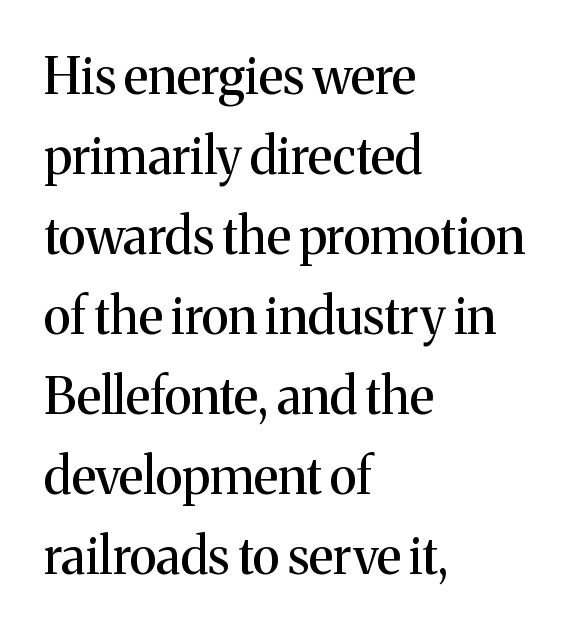
These lines are composed in type with serifs. A clean baseline with only descenders dipping below it. A typesetter would call this proportional, since set widths differ per character. The typography opts for an upright posture over an oblique one. Students, note that the glyphs here touch the page at normal intervals.
